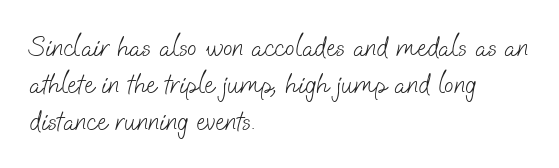
Nothing unusual about the tracking: characters are spaced as the font intends. Only glyphs here, with clear space below each row. The lines are quadded left. The type family on display is of the sans-serif kind. Heaviness? Minimal to ordinary, like unemphasized prose.
